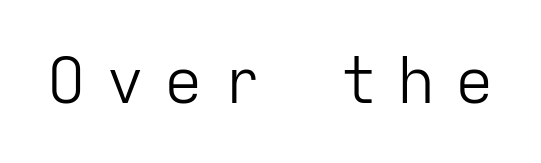
These lines are composed in type without serifs. The lettering holds an erect, upright posture throughout. Every character here occupies the same horizontal width, giving the sample a typewriter-like rhythm. No word sits above an underline. The letterforms stand isolated, each surrounded by extra space. Vertical stems look standard width or narrower in stroke.
